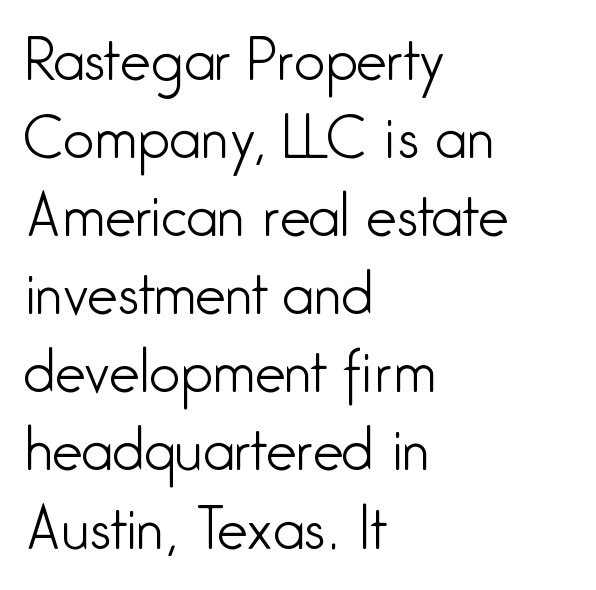
{"serif": "no", "italic": "no", "bold": "no", "weight": "light", "width": "condensed", "stroke_contrast": "low", "x_height": "medium", "monospaced": "no", "underline": "no", "align": "left", "line_spacing": "normal", "line_spacing_ratio": 1.42, "letter_spacing": "normal", "letter_spacing_em": 0.0, "glyph_px": 55}
